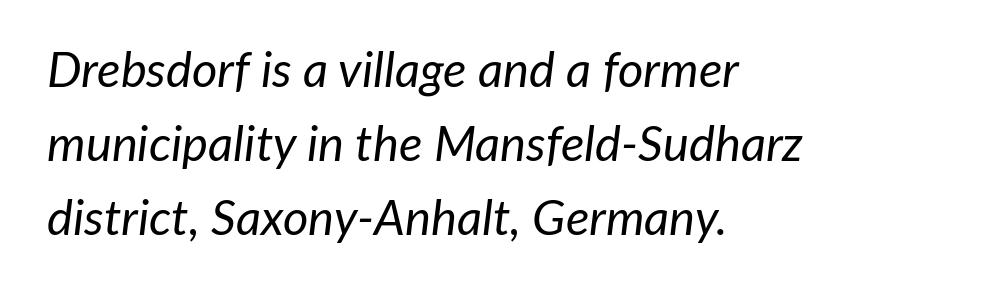
The image shows 49 px regular-weight type, italic (leaning right); set left-aligned, normal line spacing (1.51x), normal letter spacing, not underlined; low stroke contrast and a medium x-height.
